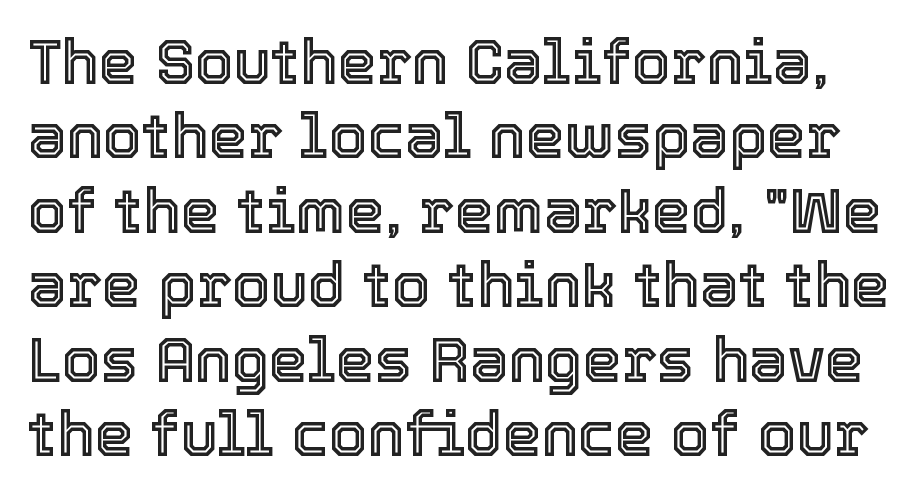
Letter spacing: default. Varying glyph widths throughout — classic text-font behaviour. Italic: no, the glyphs are upright roman. Underlining? Definitely not there.
